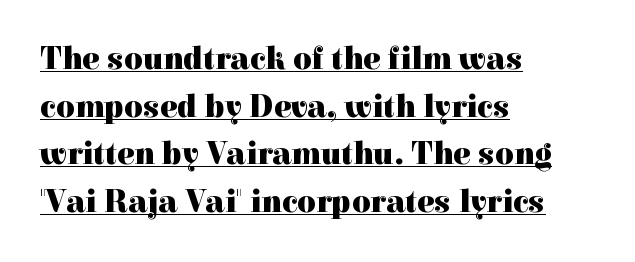
Strokes here are thick enough to call this a true bold. Look at the tracking — it's just the regular setting, nothing added. This is serif lettering, the kind often seen in printed books. What's the leading like? Ordinary, nothing unusual. Here the designer chose a conventional face with non-uniform glyph widths. Descenders here cross a horizontal rule under the line.
